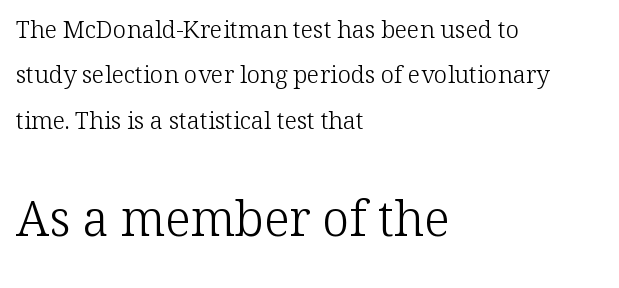
{"serif": "yes", "italic": "no", "bold": "no", "weight": "light", "width": "normal", "stroke_contrast": "low", "x_height": "medium", "monospaced": "no", "underline": "no", "align": "left", "line_spacing_ratio": 1.89, "letter_spacing": "normal", "letter_spacing_em": 0.0, "larger_block": "second", "size_ratio": 2.04, "glyph_px": 49}
